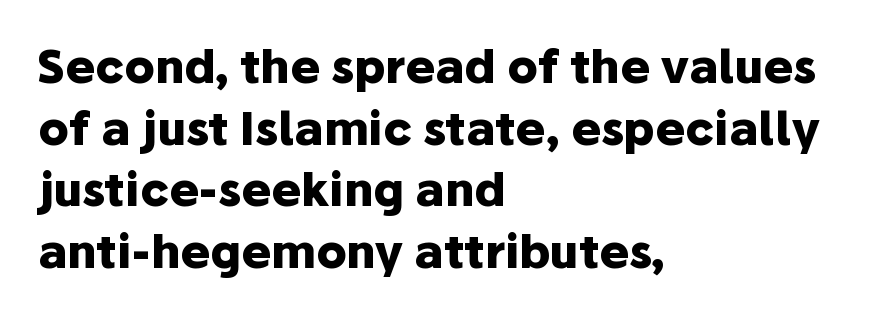
The image shows 45 px heavy sans-serif type, upright; set left-aligned, normal line spacing (1.37x), normal letter spacing, not underlined; low stroke contrast and a medium x-height.
